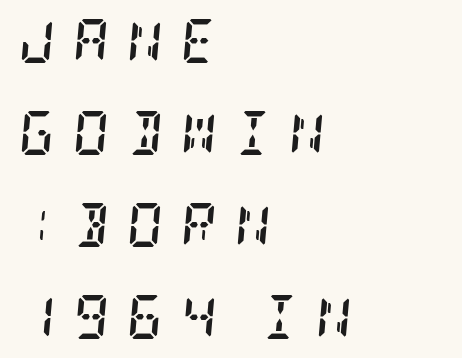
Yep, those are serifs on the letters. The whole block is typeset with a tilt. Plain, unruled lines of type. Notice the wide empty band between every row — that's loose leading. Short and long lines alike share a common starting point at left. In terms of letterspacing, this is a distinctly airy, spread setting.
